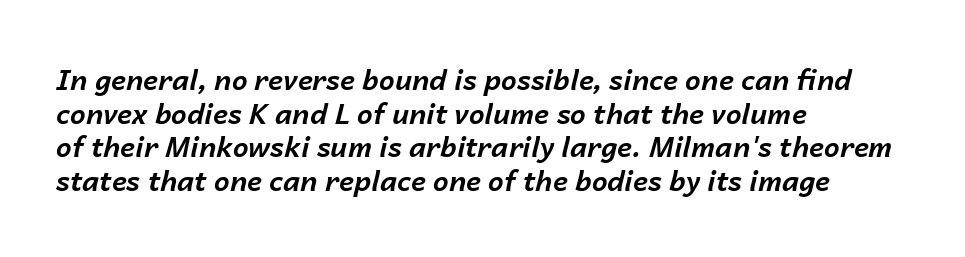
Slant detected: the letters are inclined. This sample uses plain, unmodified letter spacing. Decoration check: the copy has no underline. Weight check: bold — yes, fully. Each line starts at the same left margin while the right side varies. Varying glyph widths throughout — classic text-font behaviour.
